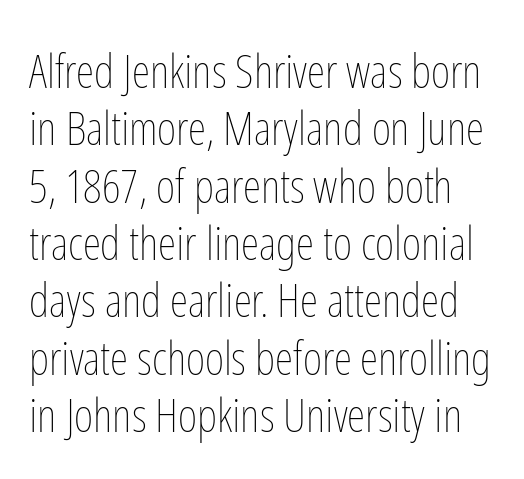
Q: Is the text bold? A: No.
Q: Is the text italic (slanted)? A: No, it is upright.
Q: Is the text underlined? A: No.
Q: Is the spacing between letters normal or unusually wide? A: Normal.
Q: Width (condensed, normal, or wide)? A: Condensed.
Q: Stroke contrast? A: Low.
Q: x-height? A: Medium.
Q: Monospaced? A: No.
